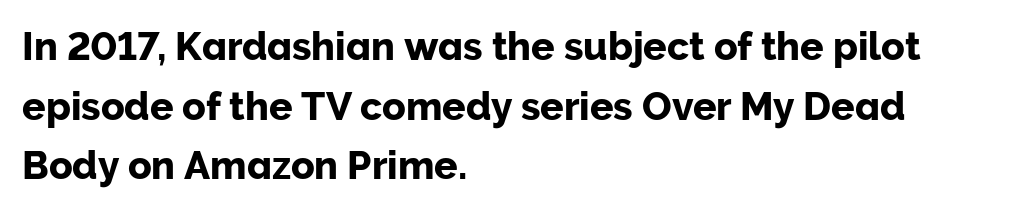
Proportional: the letters do not fall into vertical columns. Do the letters lean? They stand straight. Typeset ragged right — the left edge is the straight one. This is sans-serif lettering, the kind often seen on screens and signage. Each row of text sits above clean, open space. Observe the ordinary spacing: letters are neighbours, not strangers.
